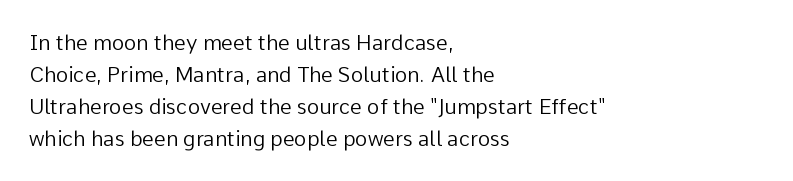
{"italic": "no", "bold": "no", "underline": "no", "align": "left", "line_spacing": "normal", "line_spacing_ratio": 1.52, "letter_spacing": "normal", "letter_spacing_em": 0.0, "glyph_px": 21}
